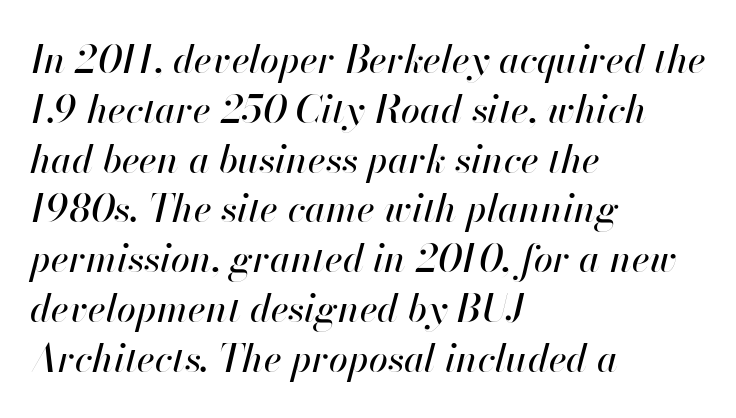
The image shows 38 px text type, italic (leaning right); set left-aligned, normal line spacing (1.31x), normal letter spacing, not underlined; high stroke contrast and a small x-height.
